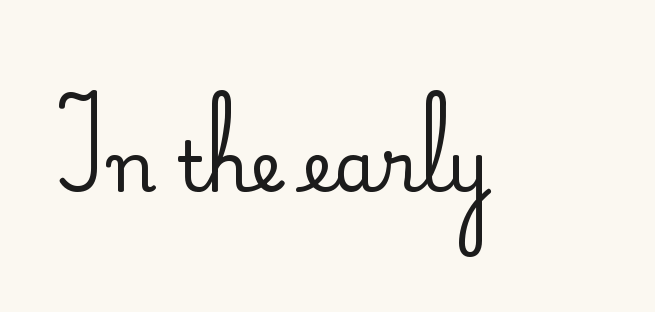
The passage shown is typed in a proportional face where columns would drift. Glance below the letters and you will spot only blank space. Characters follow at the spacing the type designer built in. The typography opts for an upright posture over an oblique one.
